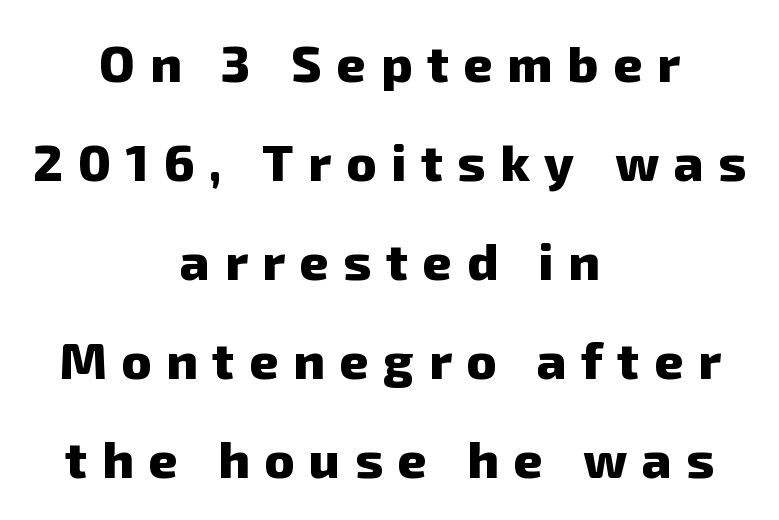
{"serif": "no", "bold": "yes", "weight": "heavy", "width": "normal", "stroke_contrast": "low", "x_height": "medium", "monospaced": "no", "underline": "no", "align": "center", "line_spacing": "loose", "line_spacing_ratio": 1.94, "letter_spacing": "wide", "letter_spacing_em": 0.29, "glyph_px": 51}
